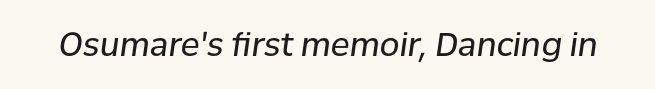
The image shows 32 px regular-weight type, italic (leaning right); set normal letter spacing, not underlined; low stroke contrast and a medium x-height.
